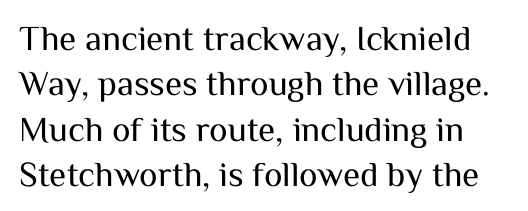
{"serif": "no", "italic": "no", "bold": "no", "weight": "regular", "width": "normal", "stroke_contrast": "medium", "x_height": "medium", "monospaced": "no", "underline": "no", "line_spacing": "normal", "line_spacing_ratio": 1.3, "letter_spacing": "normal", "letter_spacing_em": 0.0, "glyph_px": 35}
